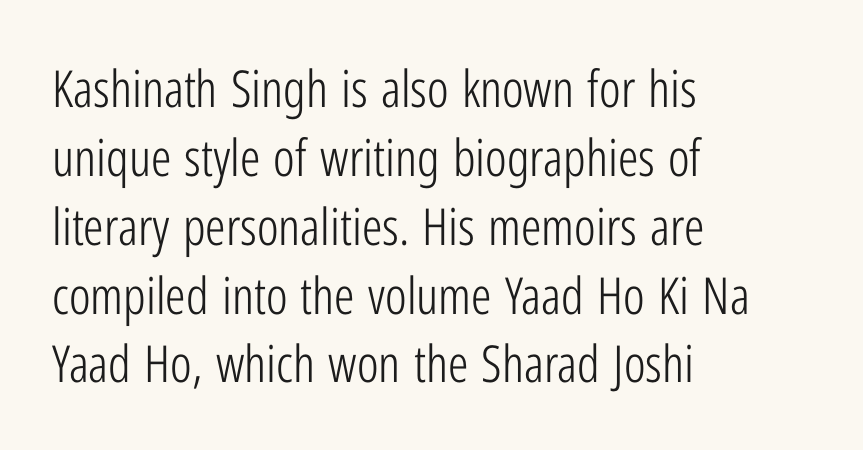
The image shows 51 px light, condensed sans-serif type, upright; set left-aligned, normal line spacing (1.35x), normal letter spacing, not underlined; low stroke contrast and a medium x-height.
